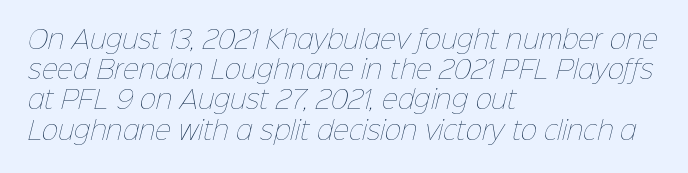
The image shows 25 px text type; set left-aligned, line spacing 1.21x, normal letter spacing, not underlined.
